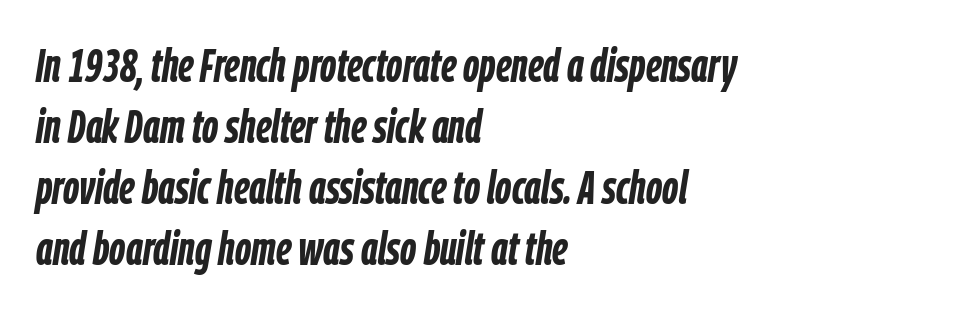
The image shows 47 px semibold, condensed type, italic (leaning right); set left-aligned, normal line spacing (1.3x), normal letter spacing, not underlined; low stroke contrast and a medium x-height.
